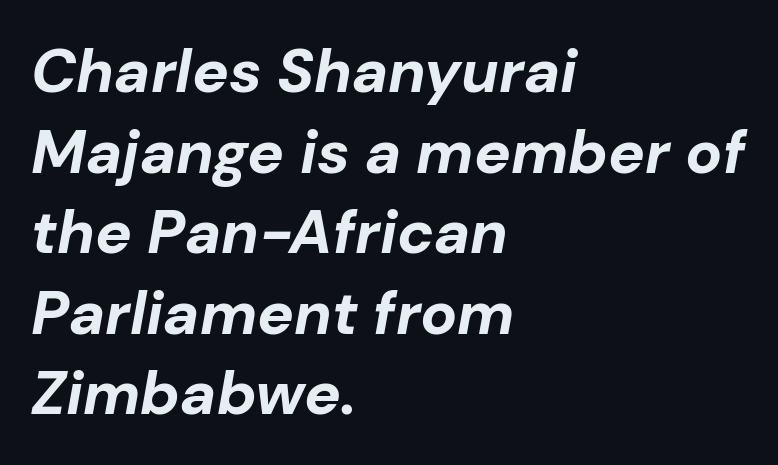
A typesetter would call this proportional, since set widths differ per character. The letters are bold, with thick, heavy strokes. These lines are set flush left with a ragged right edge. This rendering features lettering with no underline.
